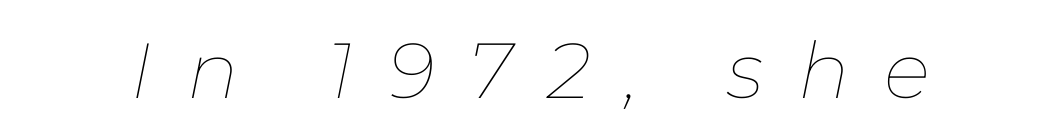
Slant detected: the letters are inclined. Note the varied advance widths — an 'i' is clearly narrower than an 'm'. Quick note: underline off. The passage shown has open, widely tracked lettering throughout.
